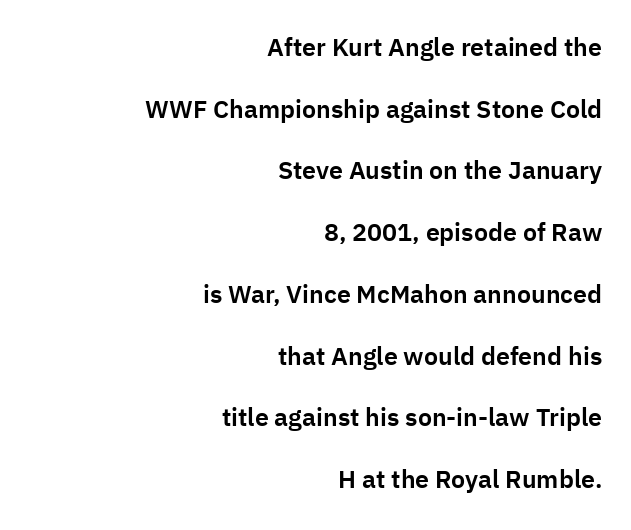
{"italic": "no", "underline": "no", "align": "right", "line_spacing": "loose", "line_spacing_ratio": 2.47, "letter_spacing": "normal", "letter_spacing_em": 0.0, "glyph_px": 25}
